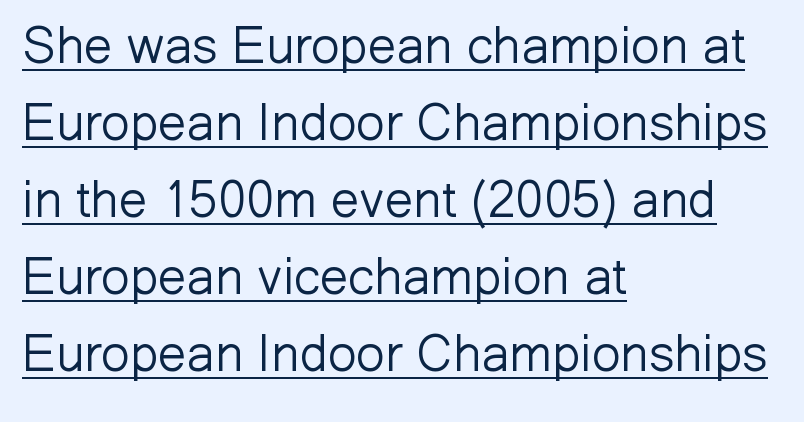
{"serif": "no", "italic": "no", "bold": "no", "weight": "light", "width": "normal", "stroke_contrast": "low", "x_height": "medium", "monospaced": "no", "underline": "yes", "align": "left", "line_spacing": "normal", "line_spacing_ratio": 1.51, "letter_spacing": "normal", "letter_spacing_em": 0.0, "glyph_px": 51}
